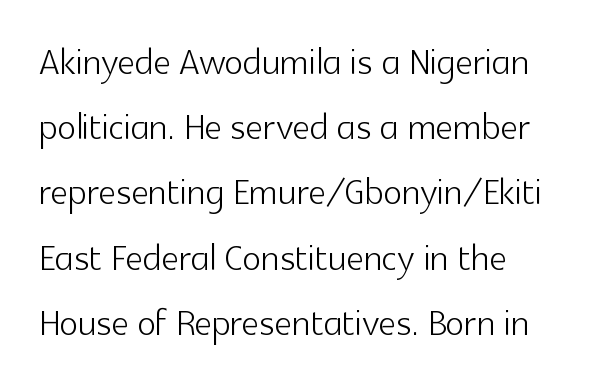
Think of a printed novel: that variable character pitch is what you see here. In terms of letterform style, serifs are entirely absent. Characters follow at the spacing the type designer built in. Descenders are the only things crossing below the line. Leftover space on each line is placed entirely after the last word.
